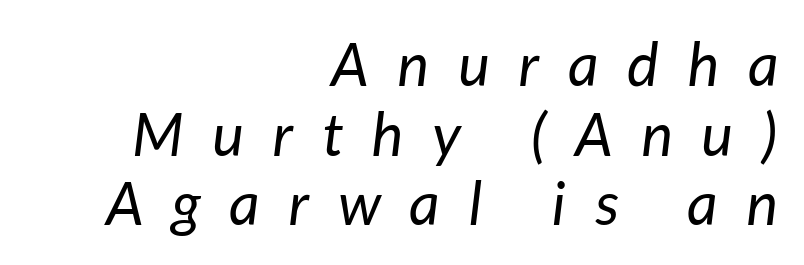
Q: Is the text bold? A: No.
Q: Is the text italic (slanted)? A: Yes, it leans right by about 7 degrees.
Q: Is the text underlined? A: No.
Q: How is the paragraph aligned? A: Right-aligned.
Q: Is the spacing between letters normal or unusually wide? A: Unusually wide.
Q: Width (condensed, normal, or wide)? A: Normal.
Q: Stroke contrast? A: Low.
Q: x-height? A: Medium.
Q: Monospaced? A: No.
